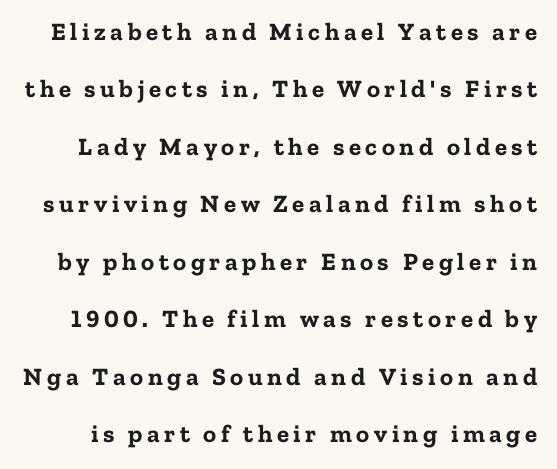
The image shows 25 px bold type, upright; set loose line spacing (2.3x), not underlined.
